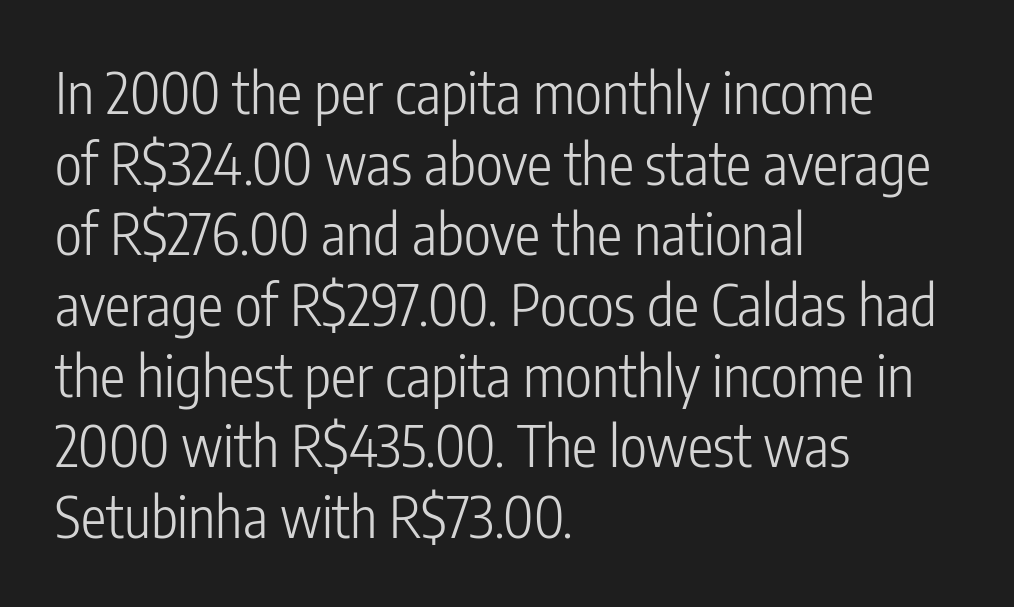
Q: Is the text bold? A: No.
Q: Is the text italic (slanted)? A: No, it is upright.
Q: Is the typeface a serif or a sans-serif typeface? A: Sans-serif.
Q: Is the text underlined? A: No.
Q: How is the paragraph aligned? A: Left-aligned.
Q: Is the spacing between letters normal or unusually wide? A: Normal.
Q: Width (condensed, normal, or wide)? A: Condensed.
Q: Stroke contrast? A: Low.
Q: x-height? A: Medium.
Q: Monospaced? A: No.
